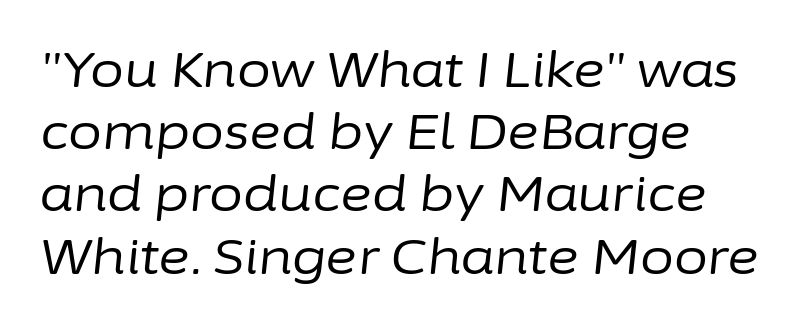
{"italic": "yes", "lean": "right", "slant_degrees": 6, "bold": "no", "weight": "regular", "width": "normal", "stroke_contrast": "low", "x_height": "medium", "monospaced": "no", "underline": "no", "align": "left", "line_spacing": "normal", "line_spacing_ratio": 1.27, "letter_spacing": "normal", "letter_spacing_em": 0.0, "glyph_px": 49}
